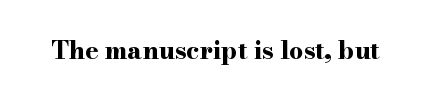
The image shows 25 px bold type, upright; set normal letter spacing, not underlined.
